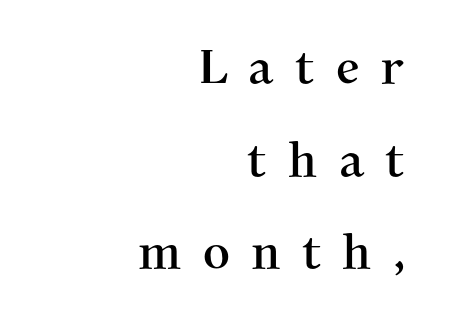
Q: Is the text italic (slanted)? A: No, it is upright.
Q: Is the typeface a serif or a sans-serif typeface? A: Serif.
Q: Is the text underlined? A: No.
Q: How is the paragraph aligned? A: Right-aligned.
Q: Is the spacing between letters normal or unusually wide? A: Unusually wide.
Q: Is the spacing between lines tight, normal or loose? A: Loose.
Q: Width (condensed, normal, or wide)? A: Normal.
Q: Stroke contrast? A: Medium.
Q: x-height? A: Medium.
Q: Monospaced? A: No.
